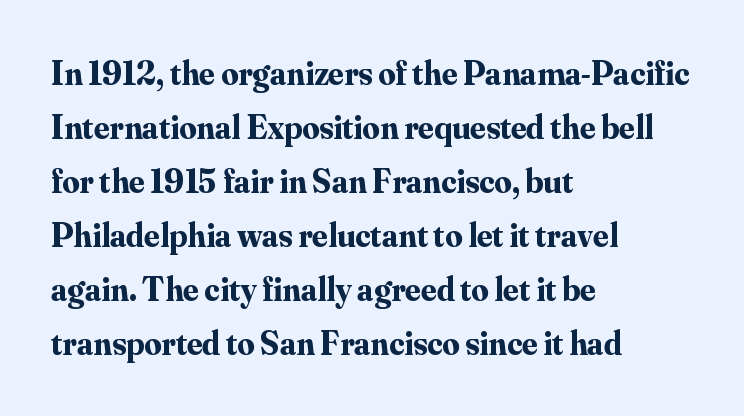
The zone under the glyphs is completely vacant. The face used here is seriffed, in the tradition of book romans. Notice how the passage keeps a crisp vertical edge on the left only. Students, note that the glyphs here touch the page at normal intervals.
